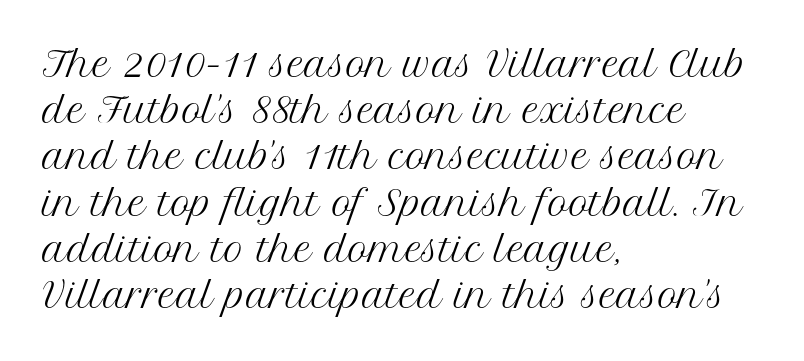
Q: Is the text bold? A: No.
Q: Is the text italic (slanted)? A: Yes.
Q: Is the typeface a serif or a sans-serif typeface? A: Serif.
Q: Is the text underlined? A: No.
Q: How is the paragraph aligned? A: Left-aligned.
Q: Is the spacing between letters normal or unusually wide? A: Normal.
Q: Is the spacing between lines tight, normal or loose? A: Normal.
Q: Width (condensed, normal, or wide)? A: Normal.
Q: Stroke contrast? A: Medium.
Q: x-height? A: Medium.
Q: Monospaced? A: No.
